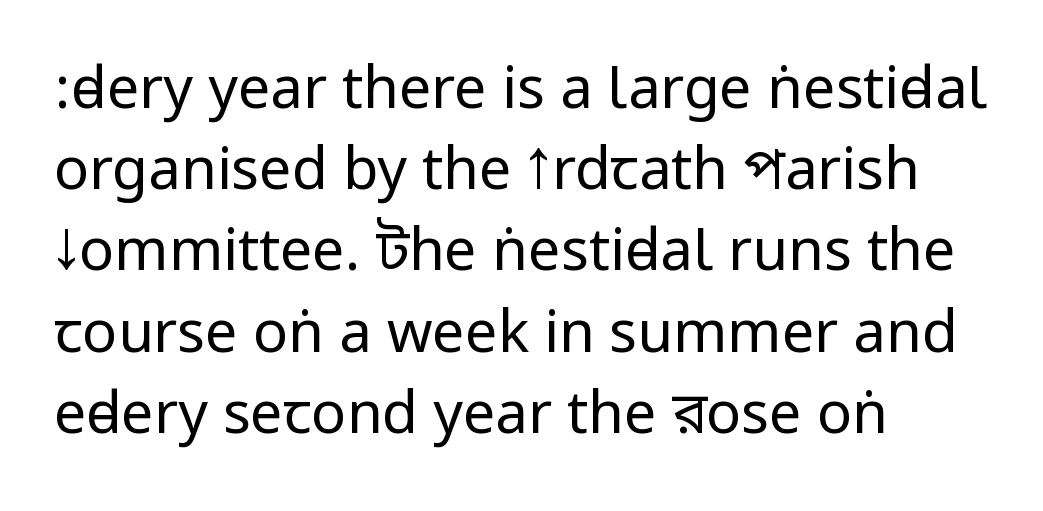
The image shows 58 px regular-weight, condensed sans-serif type, upright; set left-aligned, normal line spacing (1.4x), normal letter spacing, not underlined; low stroke contrast.
